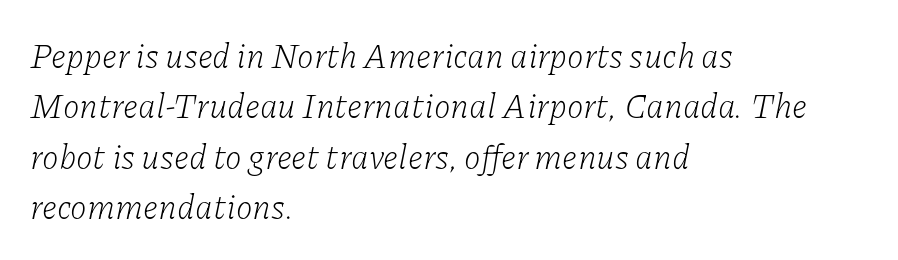
Letter spacing: default. Slanted lettering throughout. Evenly set lines give the paragraph a standard silhouette. Do the characters align in a grid? No, the font is proportional.
